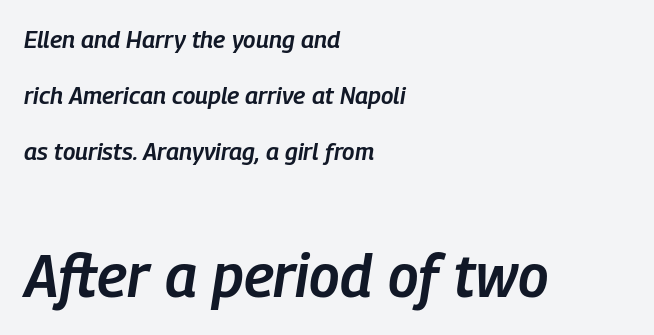
{"italic": "yes", "lean": "right", "slant_degrees": 9, "bold": "semi", "weight": "semibold", "width": "condensed", "stroke_contrast": "low", "x_height": "medium", "monospaced": "no", "underline": "no", "align": "left", "line_spacing": "loose", "line_spacing_ratio": 2.33, "letter_spacing": "normal", "letter_spacing_em": 0.0, "larger_block": "second", "size_ratio": 2.46, "glyph_px": 59}
